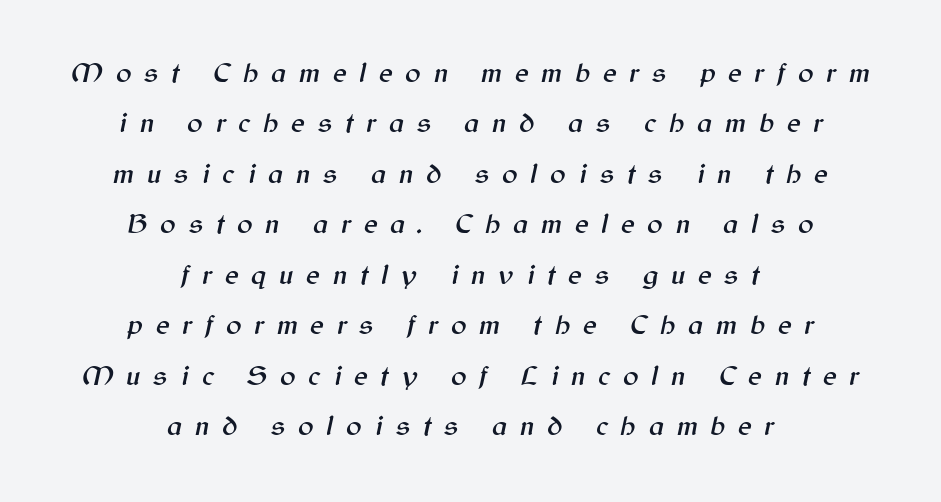
The image shows 29 px text type, italic (leaning right); set centered, line spacing 1.74x, unusually wide letter spacing (+0.44 em), not underlined; medium stroke contrast and a medium x-height.
